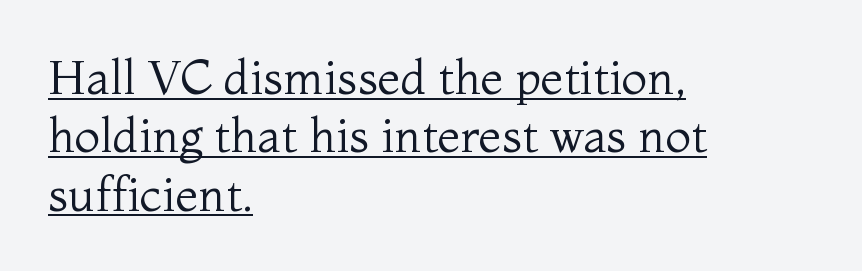
{"serif": "yes", "italic": "no", "bold": "no", "weight": "regular", "width": "normal", "stroke_contrast": "medium", "x_height": "medium", "monospaced": "no", "underline": "yes", "align": "left", "line_spacing_ratio": 1.24, "letter_spacing": "normal", "letter_spacing_em": 0.0, "glyph_px": 47}
